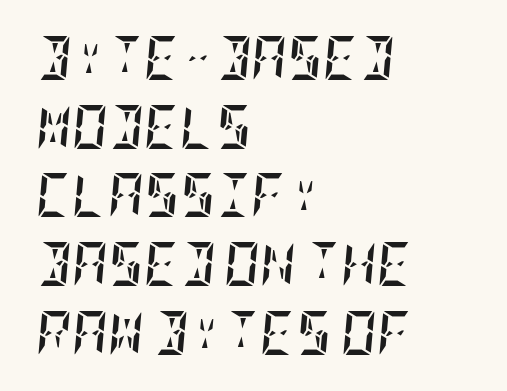
Pretty heavy lettering here — definitely bold. Here the glyphs are tracked normally, forming tight word shapes. The rag falls on the right side of this text block. Underlining? Definitely not there. Rendered with sloped, italic letterforms.
